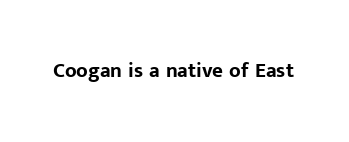
Q: Is the text bold? A: Yes.
Q: Is the text italic (slanted)? A: No, it is upright.
Q: Is the text underlined? A: No.
Q: Is the spacing between letters normal or unusually wide? A: Normal.
